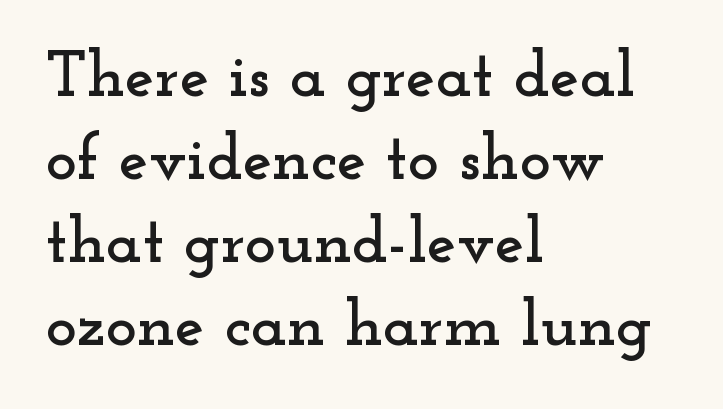
{"serif": "yes", "italic": "no", "width": "wide", "stroke_contrast": "low", "x_height": "small", "monospaced": "no", "underline": "no", "align": "left", "line_spacing": "normal", "line_spacing_ratio": 1.26, "letter_spacing": "normal", "letter_spacing_em": 0.0, "glyph_px": 66}
